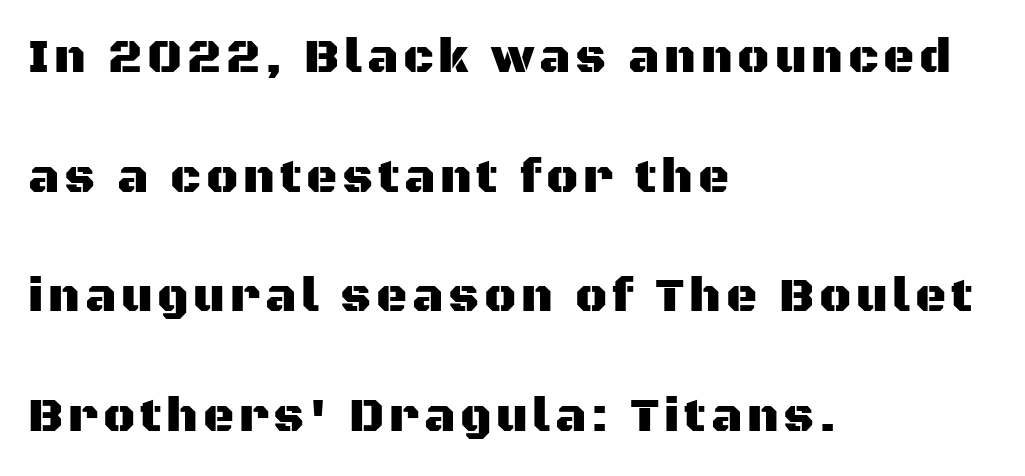
{"serif": "no", "italic": "no", "width": "normal", "stroke_contrast": "medium", "x_height": "large", "monospaced": "no", "underline": "no", "align": "left", "line_spacing": "loose", "line_spacing_ratio": 2.49, "glyph_px": 48}
